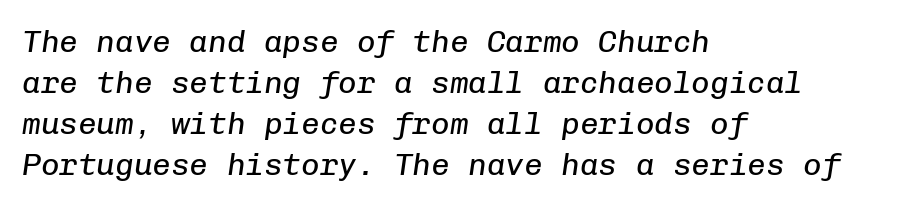
The passage shown is not bold in any degree. Yep, that's italic — everything's leaning. Any mark beneath the type? The region is blank. The space between consecutive lines is moderate.
